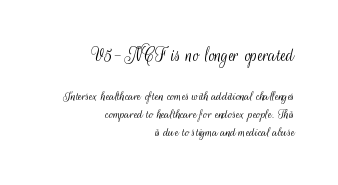
{"bold": "no", "underline": "no", "align": "right", "line_spacing": "normal", "line_spacing_ratio": 1.32, "letter_spacing": "normal", "letter_spacing_em": 0.0, "larger_block": "first", "size_ratio": 1.5, "glyph_px": 21}
